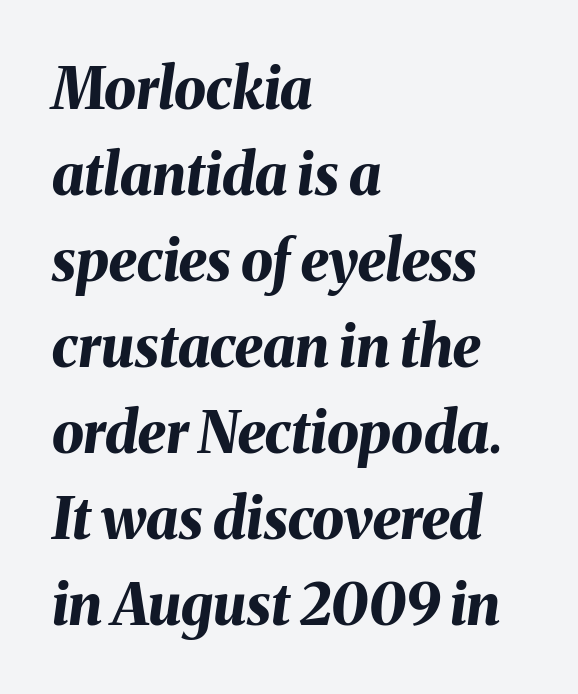
{"italic": "yes", "lean": "right", "slant_degrees": 8, "bold": "yes", "weight": "bold", "width": "normal", "stroke_contrast": "medium", "x_height": "medium", "monospaced": "no", "underline": "no", "align": "left", "line_spacing": "normal", "line_spacing_ratio": 1.51, "letter_spacing": "normal", "letter_spacing_em": 0.0, "glyph_px": 57}
